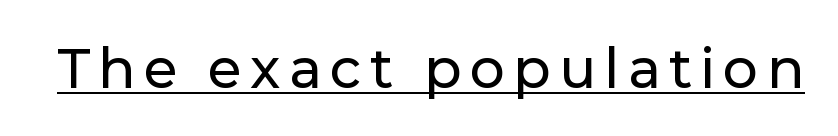
{"serif": "no", "italic": "no", "width": "normal", "stroke_contrast": "low", "x_height": "medium", "monospaced": "no", "underline": "yes", "glyph_px": 55}
